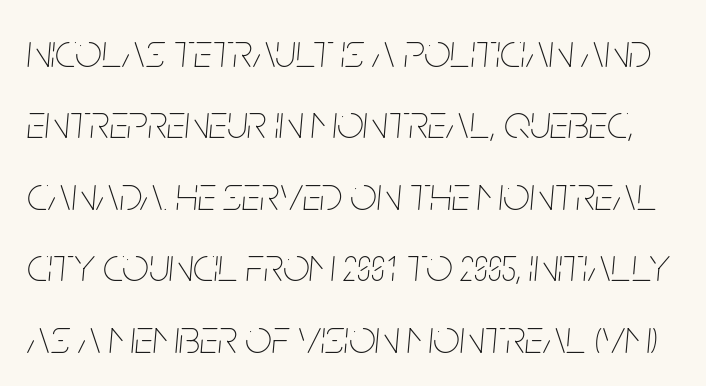
The image shows 47 px thin, condensed type, italic (leaning right); set normal line spacing (1.52x), normal letter spacing, not underlined; low stroke contrast and a large x-height.
